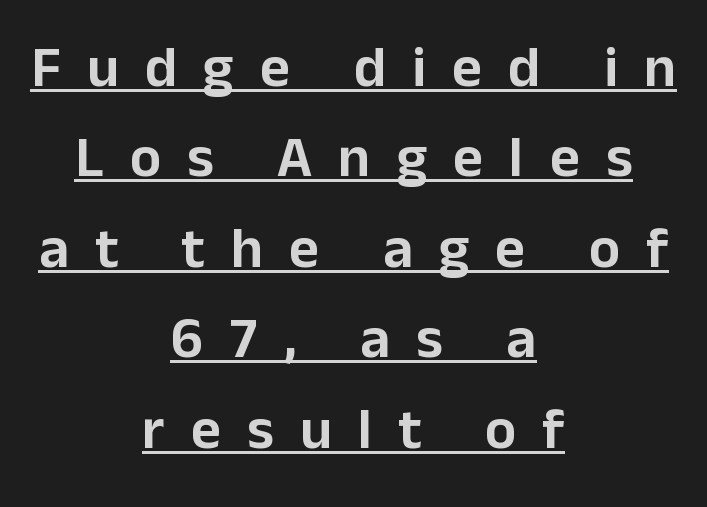
Proportional: the letters do not fall into vertical columns. Summary of vertical rhythm: regular, with standard interline spacing. What kind of face is this? One without serifs — a sans. Every character sits straight up, as roman type does. The letterforms stand isolated, each surrounded by extra space. A rule runs beneath these lines of type.
